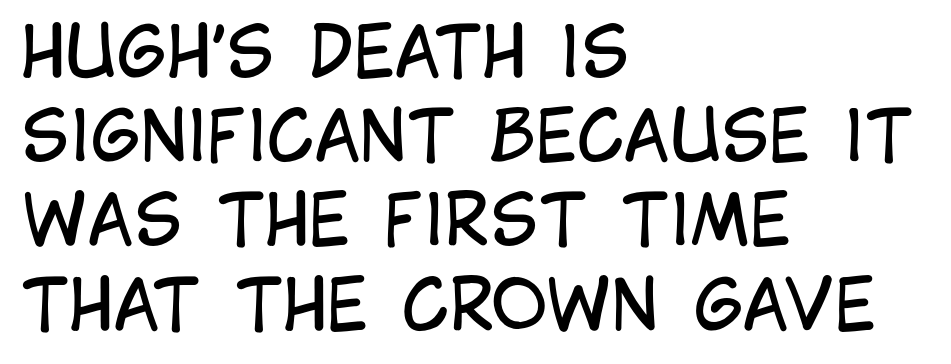
Q: Is the text bold? A: No.
Q: Is the text italic (slanted)? A: No, it is upright.
Q: Is the typeface a serif or a sans-serif typeface? A: Sans-serif.
Q: Is the text underlined? A: No.
Q: How is the paragraph aligned? A: Left-aligned.
Q: Is the spacing between letters normal or unusually wide? A: Normal.
Q: Width (condensed, normal, or wide)? A: Condensed.
Q: Stroke contrast? A: Low.
Q: x-height? A: Large.
Q: Monospaced? A: No.
